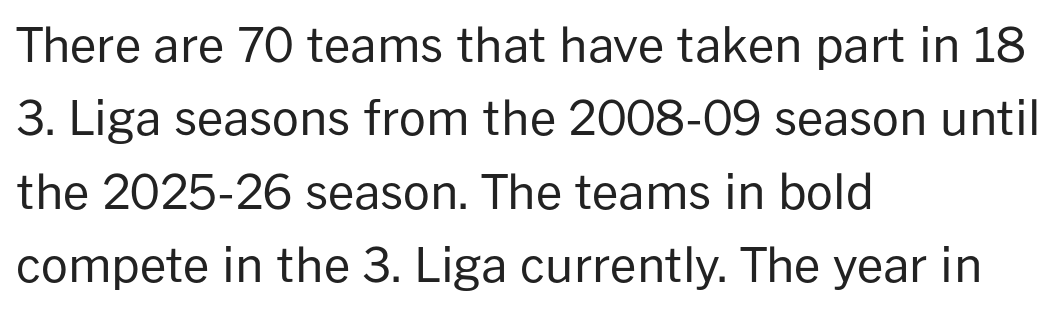
{"serif": "no", "italic": "no", "bold": "no", "weight": "regular", "width": "normal", "stroke_contrast": "low", "x_height": "medium", "monospaced": "no", "underline": "no", "align": "left", "line_spacing": "normal", "line_spacing_ratio": 1.56, "letter_spacing": "normal", "letter_spacing_em": 0.0, "glyph_px": 47}
